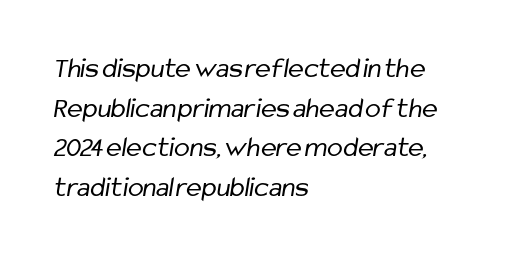
These lines are composed in type without serifs. The rendering uses a moderate line-height, typical for paragraphs. Spacing between characters is what you'd get straight out of the box. Descender tails drop into unmarked territory. Layout note: lines flush left.
